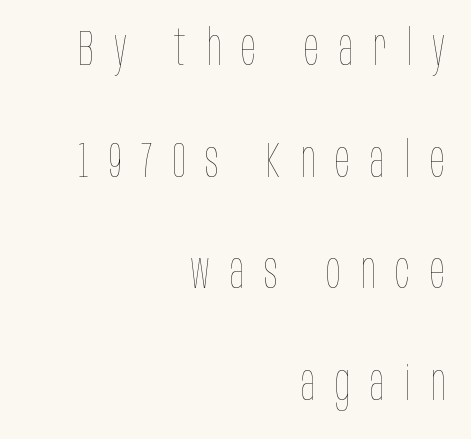
The image shows 49 px thin, condensed type, upright; set right-aligned, loose line spacing (2.28x), unusually wide letter spacing (+0.41 em), not underlined; low stroke contrast and a large x-height.
